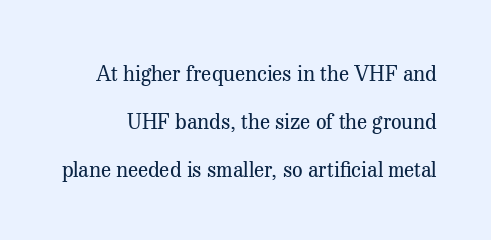
{"italic": "no", "bold": "no", "underline": "no", "line_spacing": "loose", "line_spacing_ratio": 2.28, "letter_spacing": "normal", "letter_spacing_em": 0.0, "glyph_px": 21}
